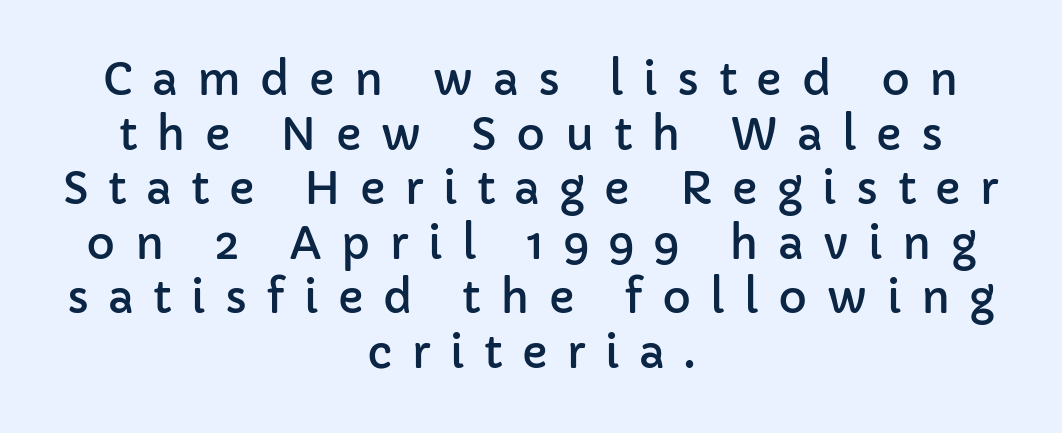
The image shows 44 px sans-serif type, upright; set centered, line spacing 1.24x, unusually wide letter spacing (+0.44 em), not underlined; low stroke contrast and a medium x-height.
